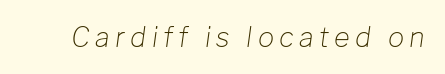
The image shows 27 px text type, italic (leaning right); set unusually wide letter spacing (+0.2 em), not underlined.
